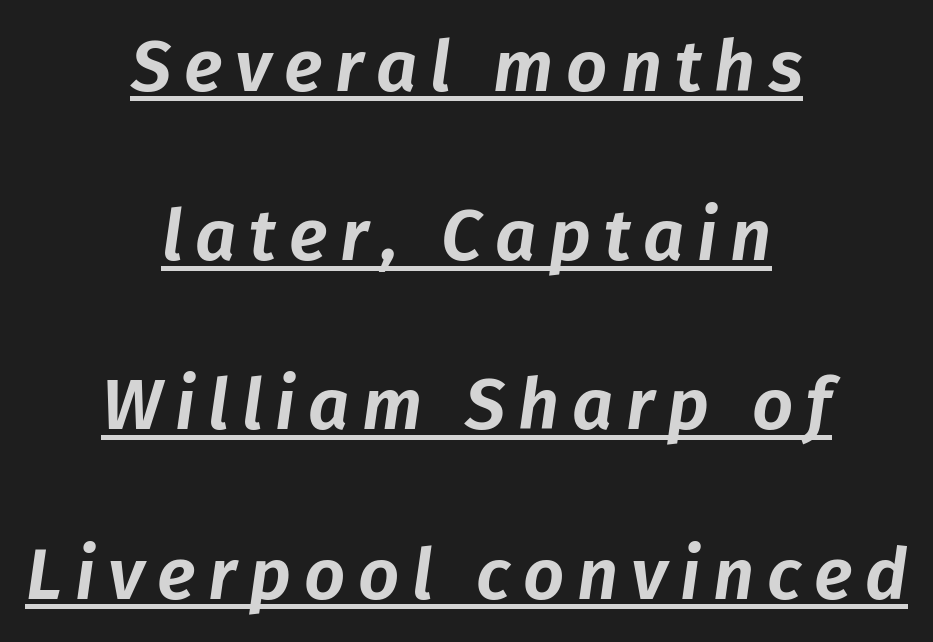
Q: Is the text italic (slanted)? A: Yes, it leans right by about 8 degrees.
Q: Is the text underlined? A: Yes.
Q: How is the paragraph aligned? A: Centered.
Q: Is the spacing between lines tight, normal or loose? A: Loose.
Q: Width (condensed, normal, or wide)? A: Normal.
Q: Stroke contrast? A: Low.
Q: x-height? A: Medium.
Q: Monospaced? A: No.
